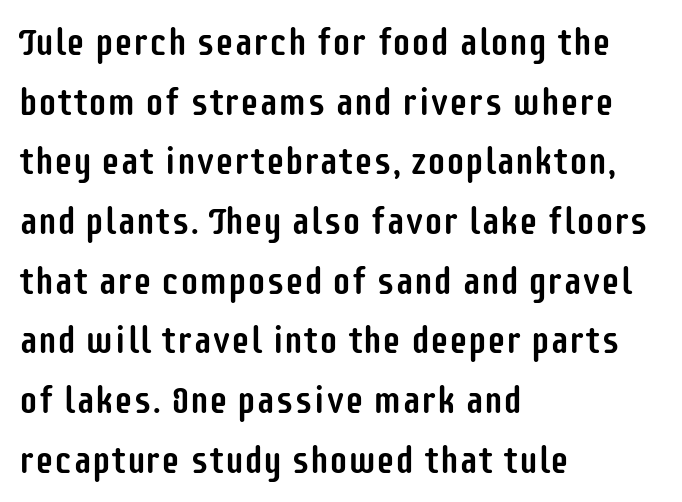
Is this a sans? Yes — the strokes have no serifs. Descenders hang freely into open space. Proportional: the letters do not fall into vertical columns. Rendered with straight, roman letterforms. Does the leading feel generous? No, just average. Line starts are locked; line ends wander.
